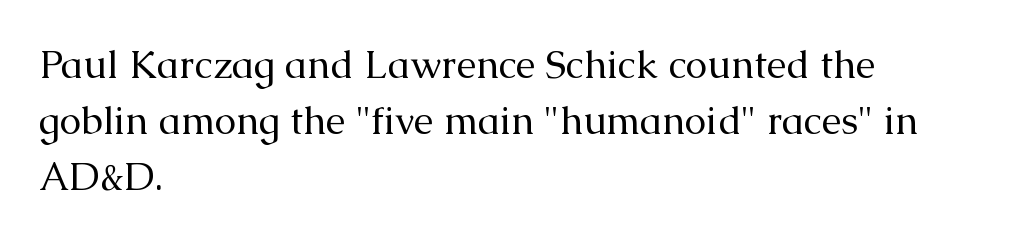
{"serif": "yes", "italic": "no", "bold": "no", "weight": "regular", "width": "normal", "stroke_contrast": "medium", "x_height": "medium", "monospaced": "no", "underline": "no", "align": "left", "line_spacing": "normal", "line_spacing_ratio": 1.44, "letter_spacing": "normal", "letter_spacing_em": 0.0, "glyph_px": 39}
